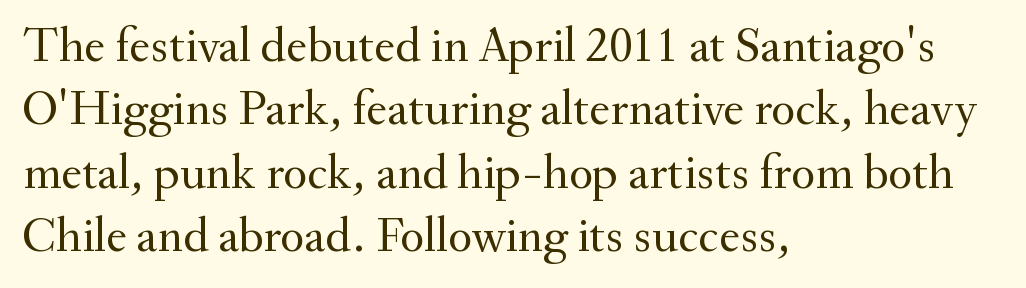
The image shows 50 px regular-weight serif type, upright; set left-aligned, normal line spacing (1.27x), normal letter spacing, not underlined; medium stroke contrast and a small x-height.
